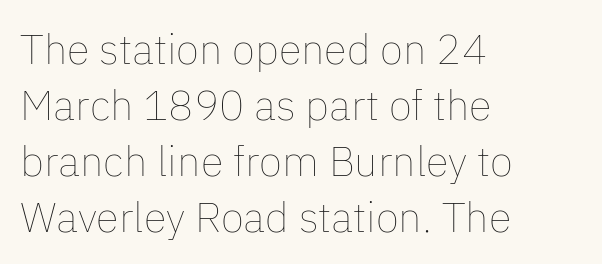
Q: Is the text bold? A: No.
Q: Is the text italic (slanted)? A: No, it is upright.
Q: Is the text underlined? A: No.
Q: How is the paragraph aligned? A: Left-aligned.
Q: Is the spacing between letters normal or unusually wide? A: Normal.
Q: Is the spacing between lines tight, normal or loose? A: Normal.
Q: Width (condensed, normal, or wide)? A: Normal.
Q: Stroke contrast? A: Low.
Q: x-height? A: Medium.
Q: Monospaced? A: No.
